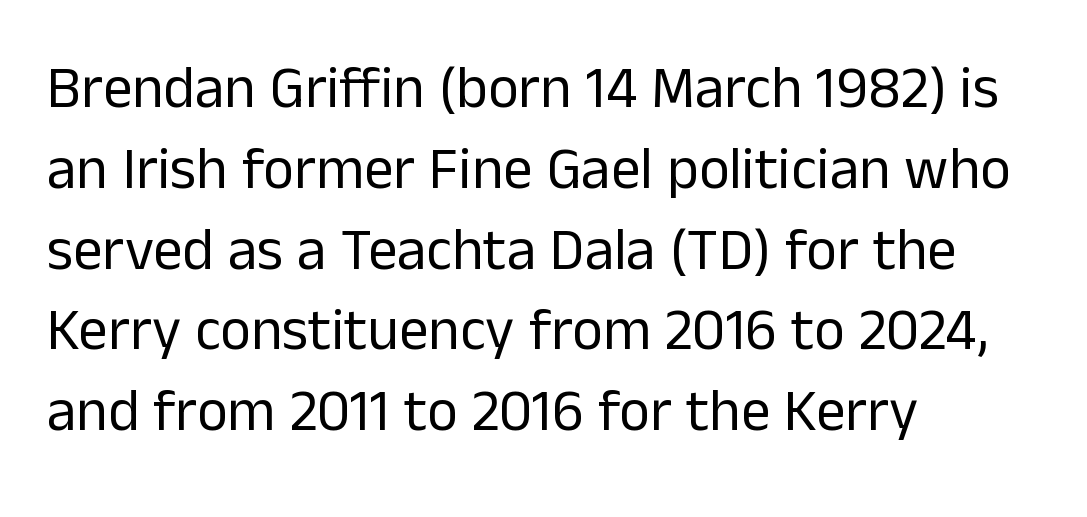
The image shows 59 px regular-weight sans-serif type, upright; set left-aligned, normal line spacing (1.37x), normal letter spacing, not underlined; low stroke contrast and a medium x-height.
